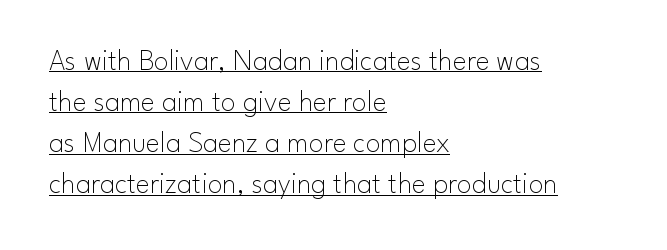
The image shows 30 px thin sans-serif type, upright; set left-aligned, normal line spacing (1.37x), normal letter spacing, underlined; low stroke contrast and a small x-height.
